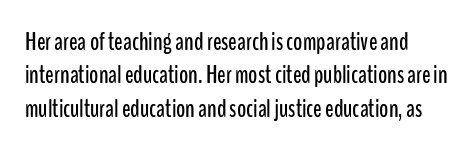
Q: Is the text italic (slanted)? A: No, it is upright.
Q: Is the text underlined? A: No.
Q: Is the spacing between letters normal or unusually wide? A: Normal.
Q: Is the spacing between lines tight, normal or loose? A: Normal.
